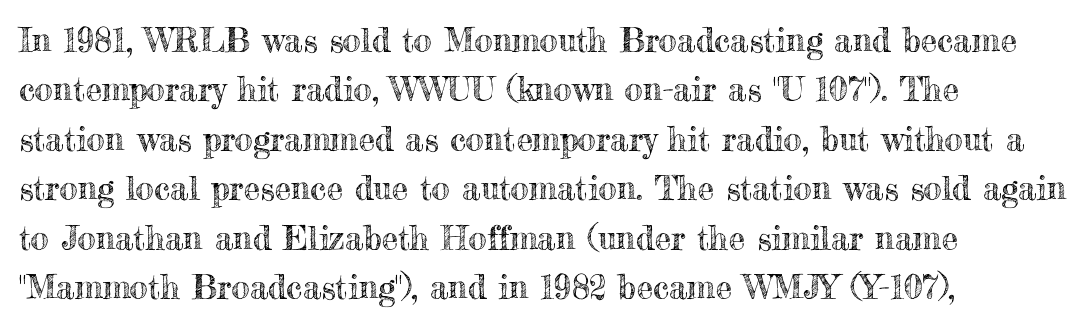
Each letter keeps its own natural width here, so spacing adapts to shape. In terms of leading, this rendering sits right in the middle. Horizontally, the lines are justified to the leading edge only. The rendering keeps characters at their native spacing. Do the letters lean? They stand straight. The specimen omits any rule beneath the text block's lines.
